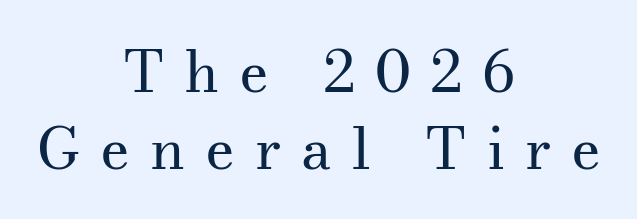
The image shows 58 px regular-weight serif type, upright; set centered, normal line spacing (1.32x), unusually wide letter spacing (+0.34 em), not underlined; medium stroke contrast and a small x-height.
